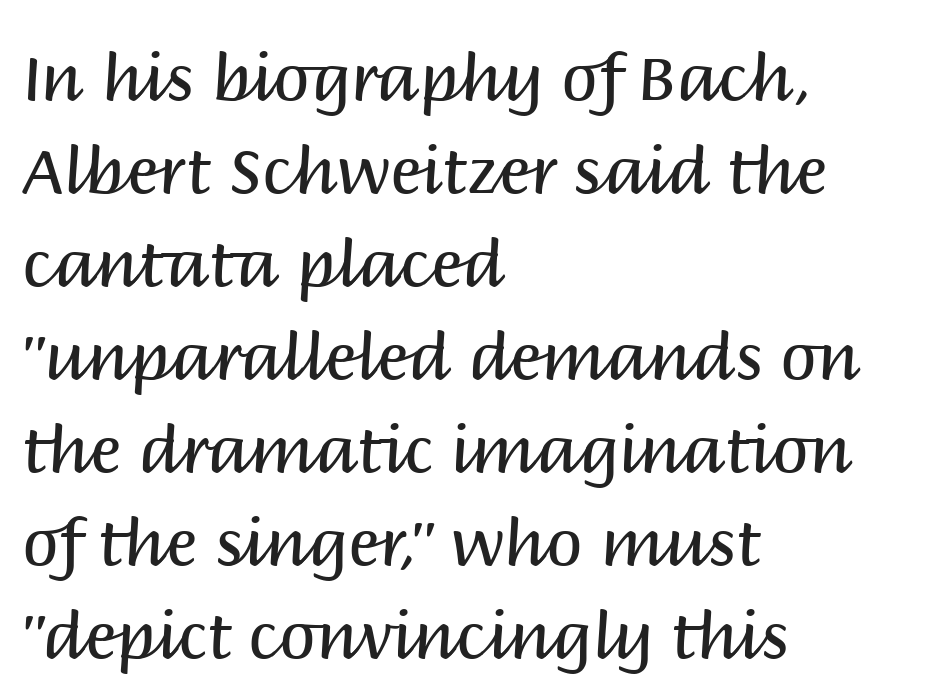
Q: Is the text bold? A: No.
Q: Is the text italic (slanted)? A: Yes.
Q: Is the typeface a serif or a sans-serif typeface? A: Sans-serif.
Q: Is the text underlined? A: No.
Q: How is the paragraph aligned? A: Left-aligned.
Q: Is the spacing between letters normal or unusually wide? A: Normal.
Q: Is the spacing between lines tight, normal or loose? A: Normal.
Q: Width (condensed, normal, or wide)? A: Normal.
Q: Stroke contrast? A: Medium.
Q: x-height? A: Large.
Q: Monospaced? A: No.
